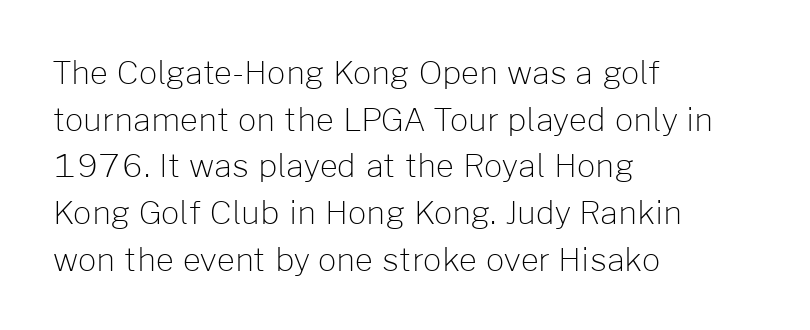
{"serif": "no", "italic": "no", "bold": "no", "weight": "light", "width": "normal", "stroke_contrast": "low", "x_height": "medium", "monospaced": "no", "underline": "no", "align": "left", "line_spacing": "normal", "line_spacing_ratio": 1.46, "letter_spacing": "normal", "letter_spacing_em": 0.0, "glyph_px": 32}
